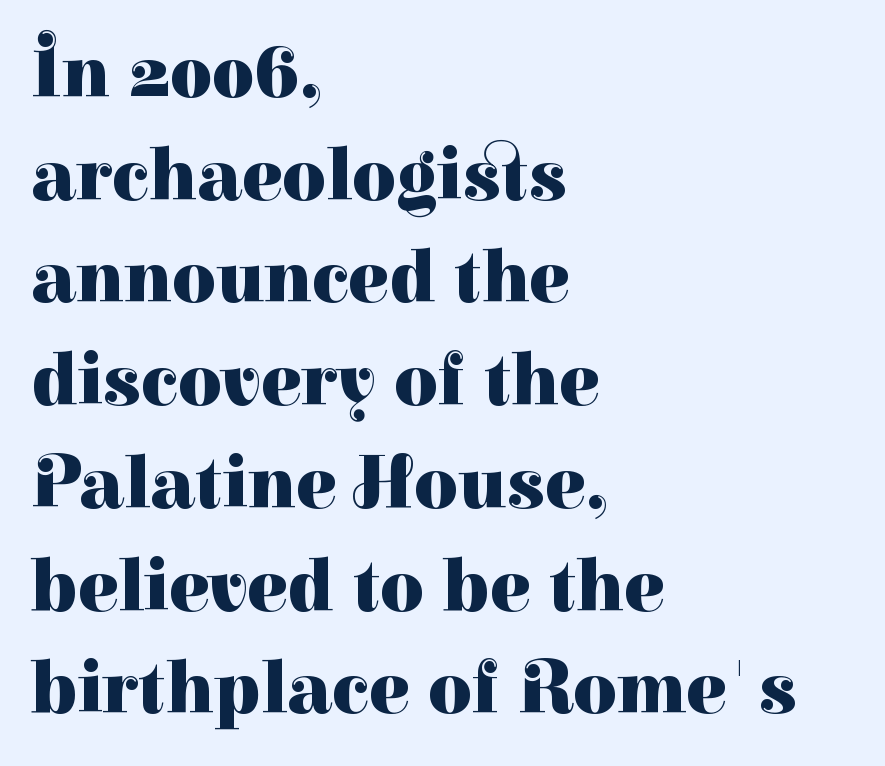
These lines were composed using upright roman letters. Weight: bold. This rendering uses left alignment, leaving the right contour irregular. Think of a printed novel: that variable character pitch is what you see here. Check where the strokes stop: tiny serifs finish them off. Here the glyphs are tracked normally, forming tight word shapes.
